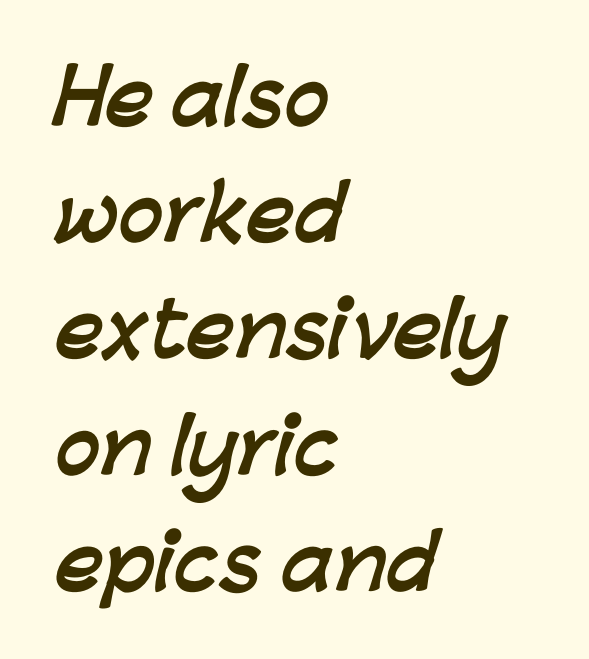
{"serif": "no", "bold": "yes", "weight": "semibold", "width": "normal", "stroke_contrast": "low", "x_height": "medium", "monospaced": "no", "underline": "no", "align": "left", "line_spacing": "normal", "line_spacing_ratio": 1.57, "letter_spacing": "normal", "letter_spacing_em": 0.0, "glyph_px": 74}
